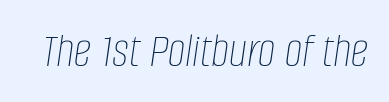
{"italic": "yes", "lean": "right", "slant_degrees": 8, "bold": "no", "weight": "thin", "width": "condensed", "stroke_contrast": "low", "x_height": "large", "monospaced": "no", "underline": "no", "letter_spacing": "normal", "letter_spacing_em": 0.0, "glyph_px": 50}
